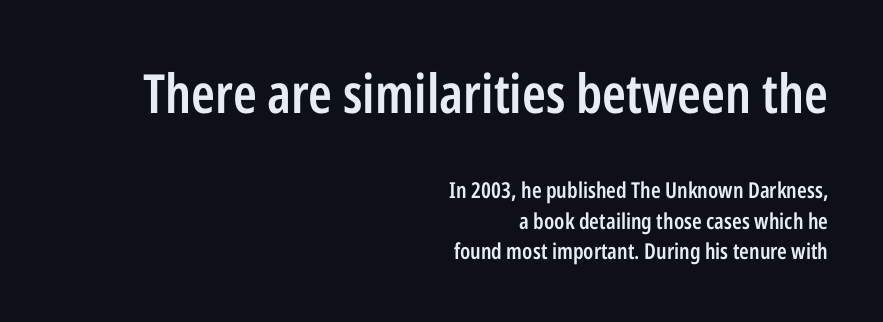
{"serif": "no", "italic": "no", "bold": "semi", "weight": "semibold", "width": "condensed", "stroke_contrast": "low", "x_height": "medium", "monospaced": "no", "underline": "no", "align": "right", "line_spacing": "normal", "line_spacing_ratio": 1.4, "letter_spacing": "normal", "letter_spacing_em": 0.0, "larger_block": "first", "size_ratio": 2.45, "glyph_px": 54}
